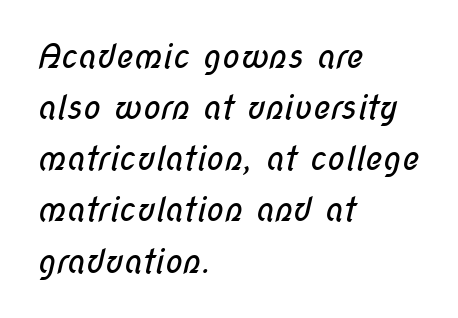
The image shows 33 px regular-weight, condensed sans-serif type; set left-aligned, normal line spacing (1.55x), normal letter spacing, not underlined; low stroke contrast and a medium x-height.
